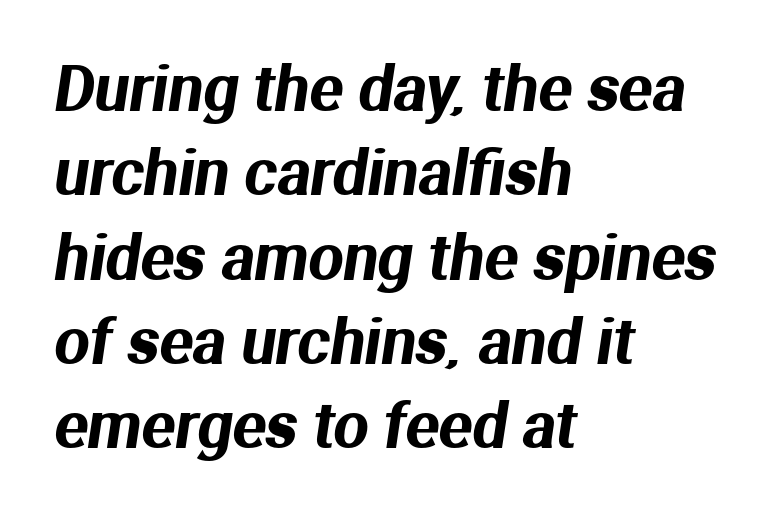
The image shows 62 px sans-serif type; set left-aligned, normal line spacing (1.36x), normal letter spacing, not underlined; medium stroke contrast and a medium x-height.
